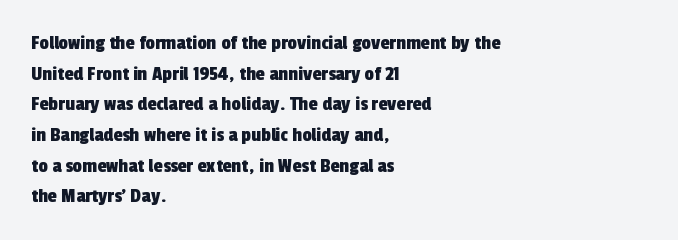
The image shows 21 px text type; set left-aligned, normal line spacing (1.46x), normal letter spacing, not underlined.
